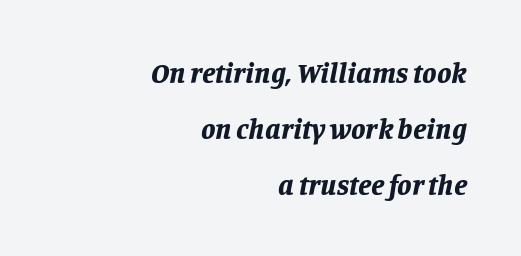
Q: Is the text bold? A: Yes.
Q: Is the text italic (slanted)? A: Yes, it leans right by about 11 degrees.
Q: Is the text underlined? A: No.
Q: How is the paragraph aligned? A: Right-aligned.
Q: Is the spacing between letters normal or unusually wide? A: Normal.
Q: Is the spacing between lines tight, normal or loose? A: Loose.
Q: Width (condensed, normal, or wide)? A: Normal.
Q: Stroke contrast? A: Low.
Q: x-height? A: Large.
Q: Monospaced? A: No.
